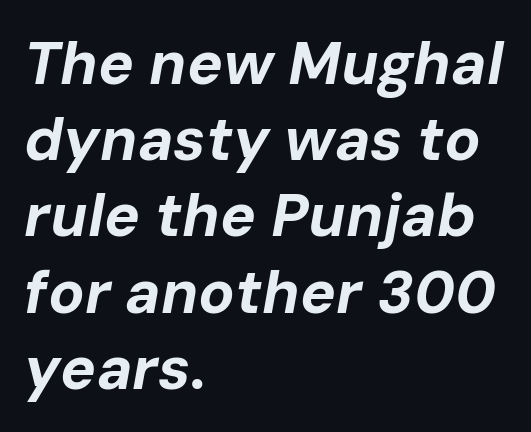
{"italic": "yes", "lean": "right", "slant_degrees": 10, "bold": "yes", "weight": "bold", "width": "normal", "stroke_contrast": "low", "x_height": "medium", "monospaced": "no", "underline": "no", "align": "left", "line_spacing": "normal", "line_spacing_ratio": 1.27, "letter_spacing": "normal", "letter_spacing_em": 0.0, "glyph_px": 60}
